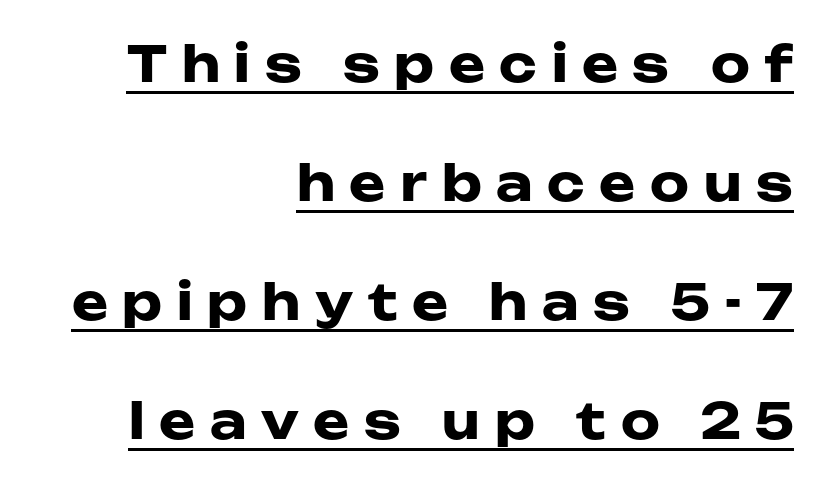
The image shows 49 px heavy, wide sans-serif type, upright; set right-aligned, loose line spacing (2.43x), unusually wide letter spacing (+0.3 em), underlined; low stroke contrast and a medium x-height.
